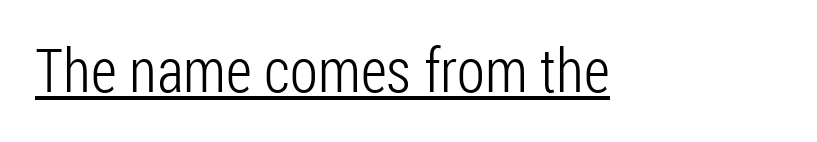
Characters remain perfectly vertical along every line. No letter is thick-stroked: the sample isn't bold. This sample uses a sans-serif face. Each letter keeps its own natural width here, so spacing adapts to shape.
